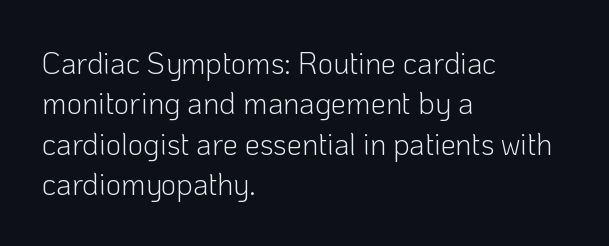
The image shows 30 px light sans-serif type, upright; set left-aligned, normal line spacing (1.35x), normal letter spacing, not underlined; low stroke contrast and a medium x-height.
